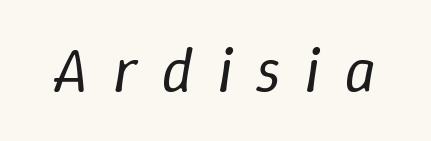
The image shows 62 px regular-weight type, italic (leaning right); set unusually wide letter spacing (+0.38 em), not underlined; low stroke contrast and a medium x-height.
